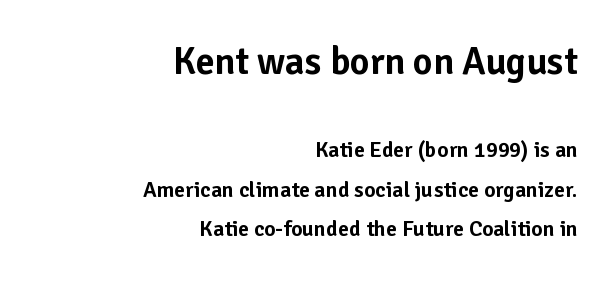
Q: Is the text italic (slanted)? A: No, it is upright.
Q: Is the typeface a serif or a sans-serif typeface? A: Sans-serif.
Q: Is the text underlined? A: No.
Q: How is the paragraph aligned? A: Right-aligned.
Q: Is the spacing between letters normal or unusually wide? A: Normal.
Q: Which block of text is set in a larger size, the first (top) or the second (bottom)? A: The first (top) one.
Q: Width (condensed, normal, or wide)? A: Normal.
Q: Stroke contrast? A: Low.
Q: x-height? A: Medium.
Q: Monospaced? A: No.
